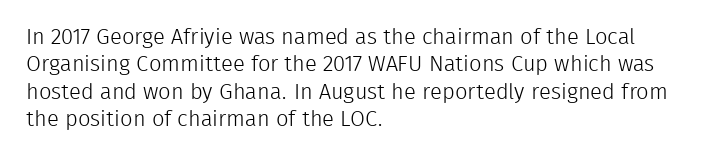
The image shows 22 px text type, upright; set left-aligned, line spacing 1.24x, normal letter spacing, not underlined.
